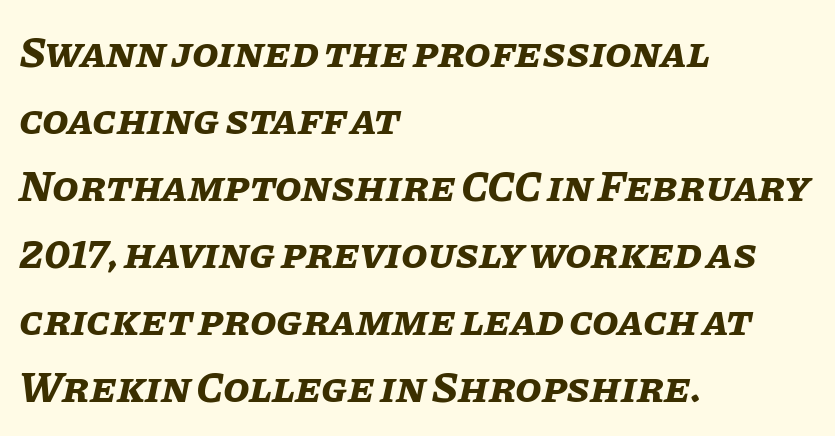
A clean baseline with only descenders dipping below it. Would a proofreader flag this as italicized? Yes. The passage shown has conventional tracking throughout. These words are printed bold, with thick strokes throughout. Leading matches the norm, producing a regular column.
